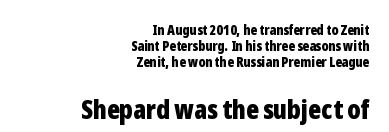
The image shows 27 px bold type, upright; set right-aligned, tight line spacing (1.15x), normal letter spacing, not underlined; the second (bottom) block is 1.93x larger.
